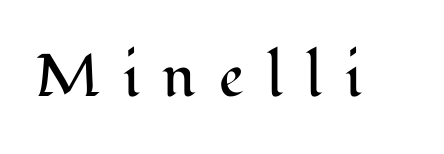
{"serif": "yes", "italic": "no", "bold": "no", "weight": "regular", "width": "normal", "stroke_contrast": "medium", "x_height": "medium", "monospaced": "no", "underline": "no", "letter_spacing": "wide", "letter_spacing_em": 0.38, "glyph_px": 60}
